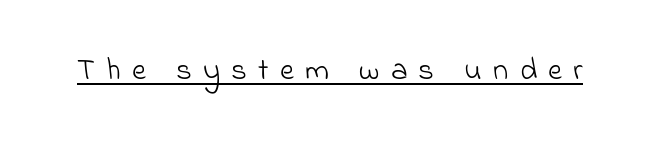
The image shows 31 px light sans-serif type; set unusually wide letter spacing (+0.36 em), underlined; low stroke contrast and a small x-height.
